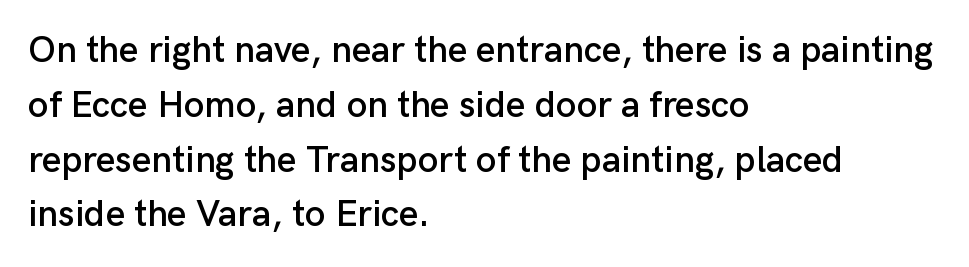
The image shows 37 px sans-serif type, upright; set left-aligned, normal line spacing (1.48x), normal letter spacing, not underlined; low stroke contrast and a medium x-height.
